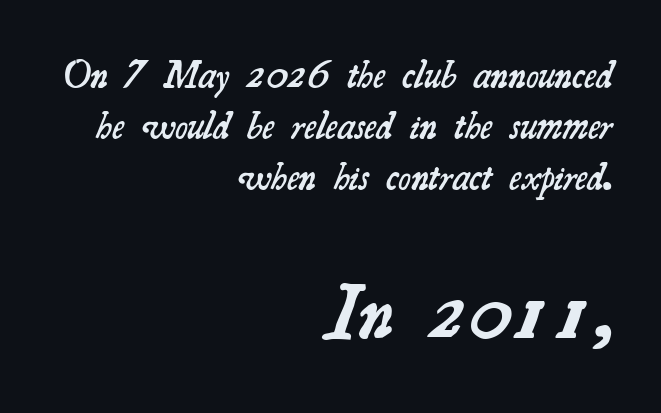
{"serif": "yes", "bold": "semi", "weight": "semibold", "width": "normal", "stroke_contrast": "medium", "x_height": "small", "monospaced": "no", "underline": "no", "align": "right", "line_spacing": "normal", "line_spacing_ratio": 1.34, "letter_spacing": "normal", "letter_spacing_em": 0.0, "larger_block": "second", "size_ratio": 2.0, "glyph_px": 76}
